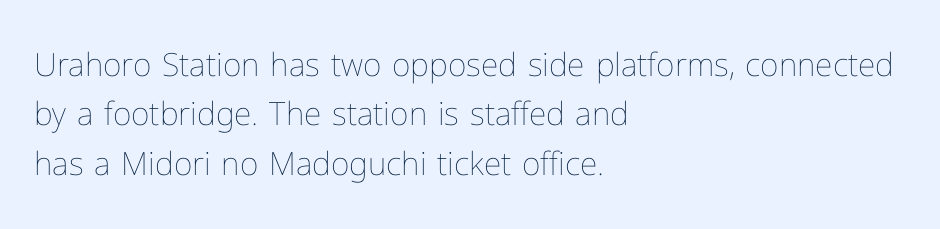
{"italic": "no", "bold": "no", "weight": "thin", "width": "normal", "stroke_contrast": "low", "x_height": "medium", "monospaced": "no", "underline": "no", "align": "left", "line_spacing": "normal", "line_spacing_ratio": 1.54, "letter_spacing": "normal", "letter_spacing_em": 0.0, "glyph_px": 32}
